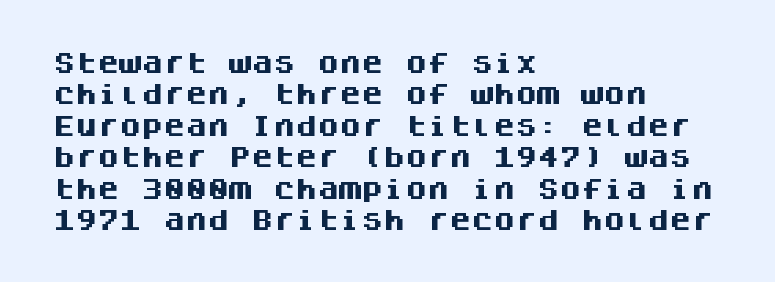
Q: Is the text bold? A: Yes.
Q: Is the text italic (slanted)? A: No, it is upright.
Q: Is the text underlined? A: No.
Q: How is the paragraph aligned? A: Left-aligned.
Q: Is the spacing between letters normal or unusually wide? A: Normal.
Q: Is the spacing between lines tight, normal or loose? A: Normal.
